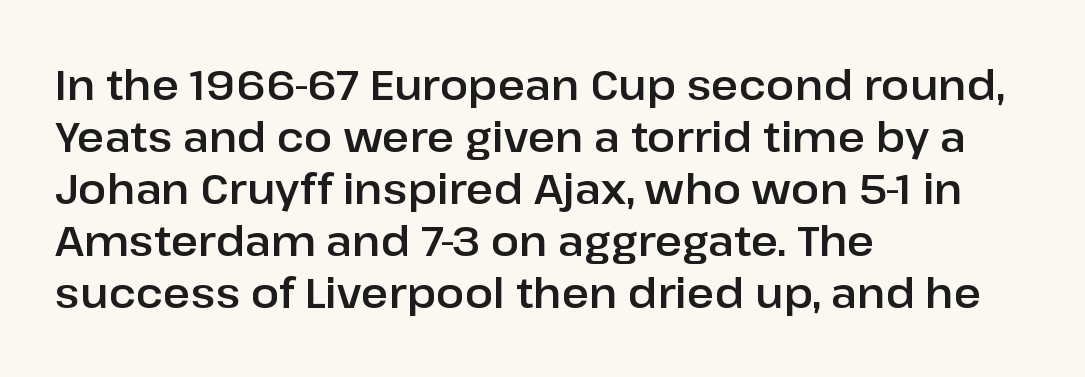
Nope, no serifs anywhere on these letters. Do the letters lean? They stand straight. The face used here is proportionally spaced, like ordinary book or web type. Words float on clear page, feet unadorned. Compared with a centered layout, this one pins lines to the left instead.
